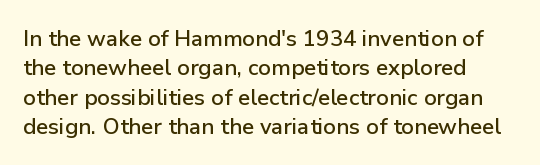
Q: Is the text italic (slanted)? A: No, it is upright.
Q: Is the text underlined? A: No.
Q: How is the paragraph aligned? A: Left-aligned.
Q: Is the spacing between letters normal or unusually wide? A: Normal.
Q: Is the spacing between lines tight, normal or loose? A: Normal.
